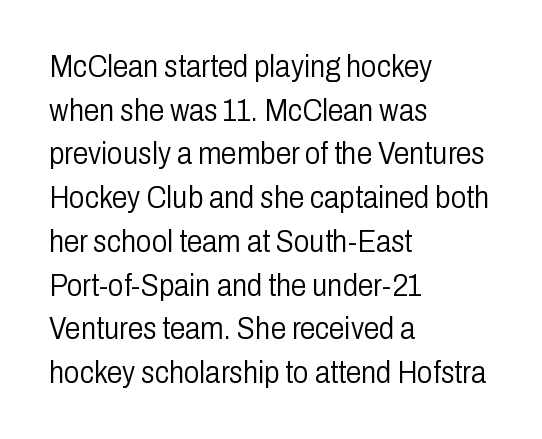
The strokes are not fattened; the text isn't bold. Has an underline been added? It has not. Character widths vary here, with narrow letters taking less room than wide ones. Serif or sans? Sans — the stroke terminals are bare.
